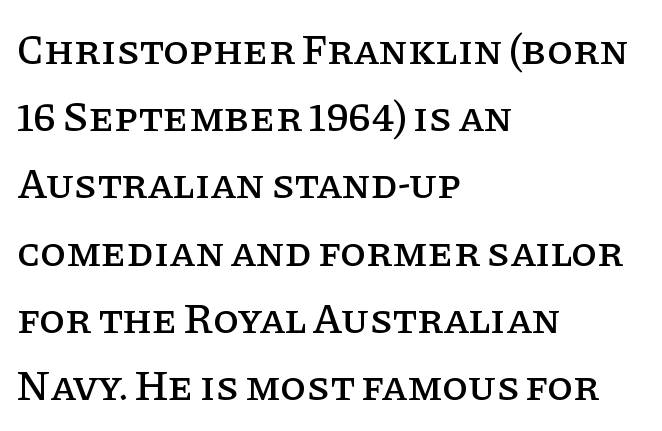
{"serif": "yes", "italic": "no", "width": "normal", "stroke_contrast": "low", "x_height": "large", "monospaced": "no", "underline": "no", "align": "left", "line_spacing": "normal", "line_spacing_ratio": 1.6, "letter_spacing": "normal", "letter_spacing_em": 0.0, "glyph_px": 42}
